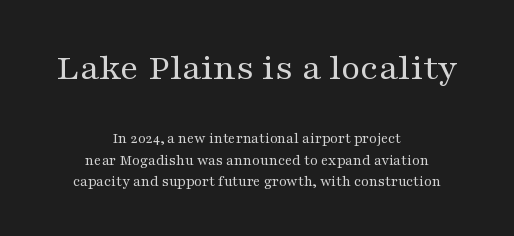
Does the lettering tilt? It doesn't — this is upright. Stroke terminals: seriffed. The passage shown is not underscored anywhere. Vertical spacing — default.
